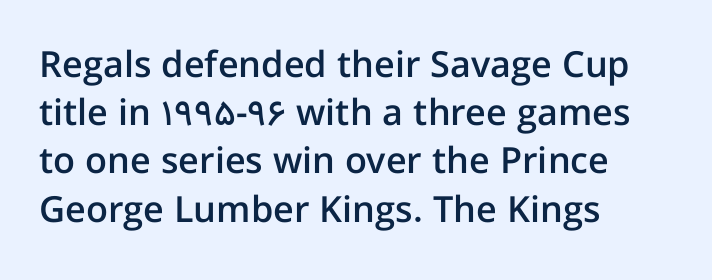
The image shows 36 px semibold sans-serif type, upright; set left-aligned, normal line spacing (1.34x), normal letter spacing, not underlined; low stroke contrast and a medium x-height.
